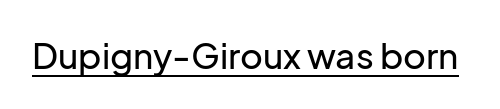
{"serif": "no", "italic": "no", "width": "normal", "stroke_contrast": "low", "x_height": "medium", "monospaced": "no", "underline": "yes", "letter_spacing": "normal", "letter_spacing_em": 0.0, "glyph_px": 35}
